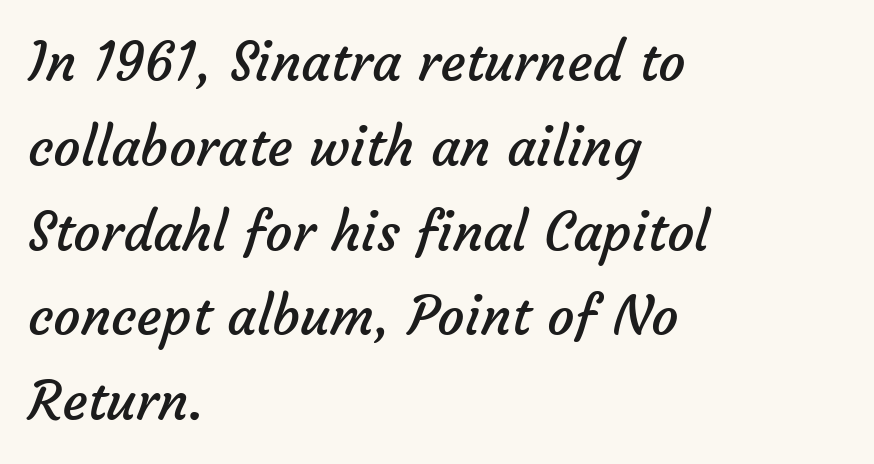
Q: Is the text bold? A: No.
Q: Is the typeface a serif or a sans-serif typeface? A: Sans-serif.
Q: Is the text underlined? A: No.
Q: How is the paragraph aligned? A: Left-aligned.
Q: Is the spacing between letters normal or unusually wide? A: Normal.
Q: Is the spacing between lines tight, normal or loose? A: Normal.
Q: Width (condensed, normal, or wide)? A: Normal.
Q: Stroke contrast? A: Low.
Q: x-height? A: Medium.
Q: Monospaced? A: No.
